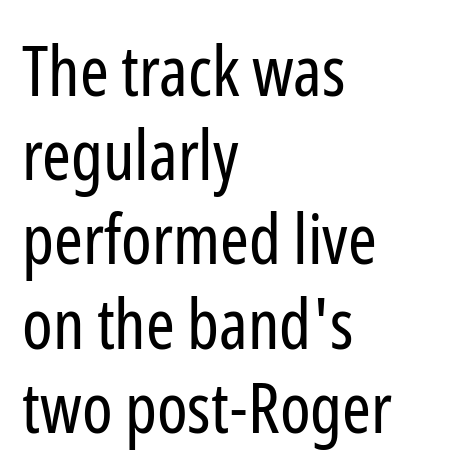
{"serif": "no", "italic": "no", "bold": "no", "weight": "regular", "width": "condensed", "stroke_contrast": "low", "x_height": "medium", "monospaced": "no", "underline": "no", "align": "left", "line_spacing_ratio": 1.22, "letter_spacing": "normal", "letter_spacing_em": 0.0, "glyph_px": 69}
